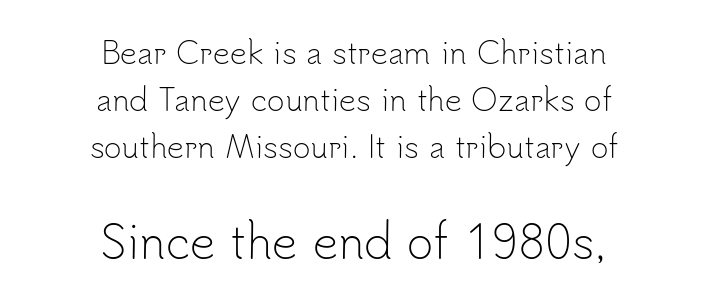
{"serif": "no", "italic": "no", "bold": "no", "weight": "light", "width": "normal", "stroke_contrast": "low", "x_height": "small", "monospaced": "no", "underline": "no", "align": "center", "line_spacing": "normal", "line_spacing_ratio": 1.57, "letter_spacing": "normal", "letter_spacing_em": 0.0, "larger_block": "second", "size_ratio": 1.5, "glyph_px": 45}
